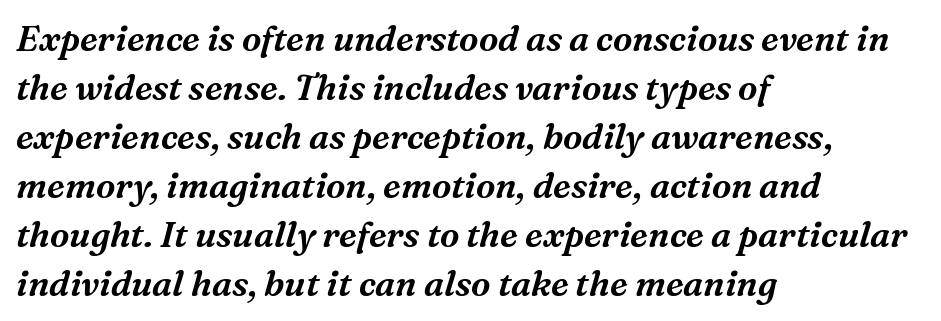
{"serif": "yes", "italic": "yes", "lean": "right", "slant_degrees": 16, "width": "normal", "stroke_contrast": "medium", "x_height": "medium", "monospaced": "no", "underline": "no", "align": "left", "line_spacing": "normal", "line_spacing_ratio": 1.4, "letter_spacing": "normal", "letter_spacing_em": 0.0, "glyph_px": 35}
